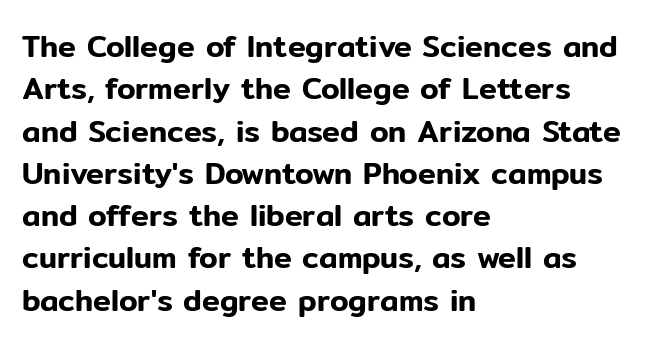
{"serif": "no", "italic": "no", "width": "normal", "stroke_contrast": "low", "x_height": "medium", "monospaced": "no", "underline": "no", "align": "left", "line_spacing": "normal", "line_spacing_ratio": 1.41, "letter_spacing": "normal", "letter_spacing_em": 0.0, "glyph_px": 30}
